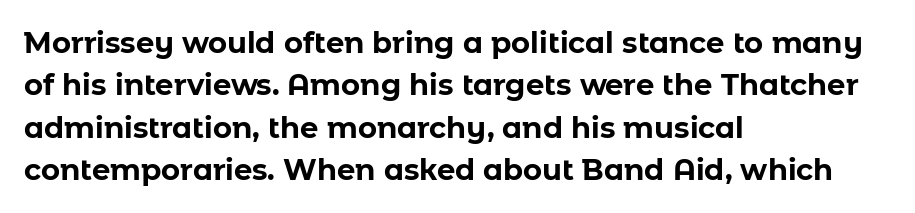
The image shows 29 px bold sans-serif type, upright; set left-aligned, normal line spacing (1.46x), normal letter spacing, not underlined; low stroke contrast and a medium x-height.
